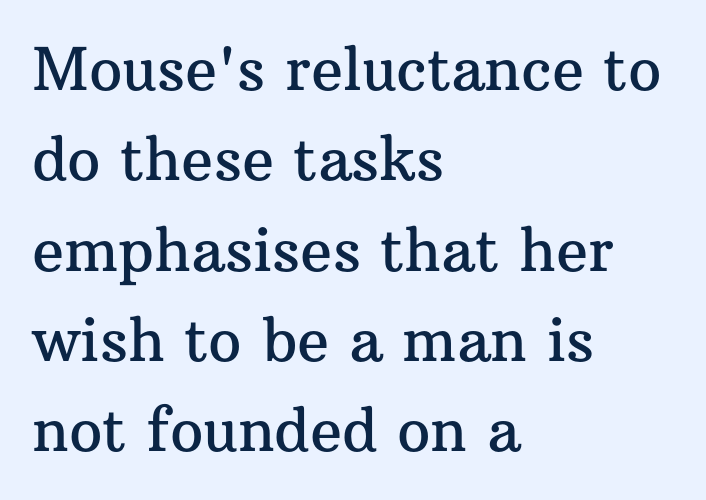
Q: Is the text italic (slanted)? A: No, it is upright.
Q: Is the typeface a serif or a sans-serif typeface? A: Serif.
Q: Is the text underlined? A: No.
Q: How is the paragraph aligned? A: Left-aligned.
Q: Is the spacing between letters normal or unusually wide? A: Normal.
Q: Is the spacing between lines tight, normal or loose? A: Normal.
Q: Width (condensed, normal, or wide)? A: Normal.
Q: Stroke contrast? A: Medium.
Q: x-height? A: Medium.
Q: Monospaced? A: No.
